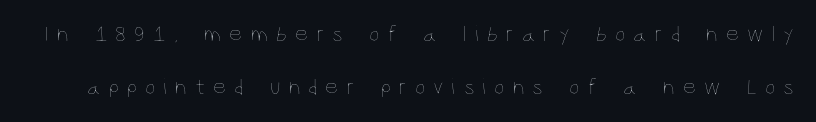
The cut favours lightness, reaching ordinary text weight at its darkest. Successive baselines arrive slowly, with a big drop between each. Style check: upright. The space directly below the letters is spotless. The horizontal fit of the characters is loose and conspicuously gappy.
